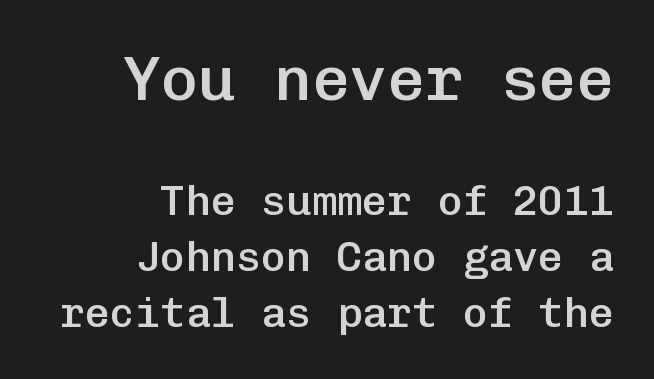
Scale decreases going downward across the two blocks. Nothing unusual about the tracking: characters are spaced as the font intends. These lines are rendered in a fixed-pitch font. You can tell it's not italic because the verticals are truly vertical.
